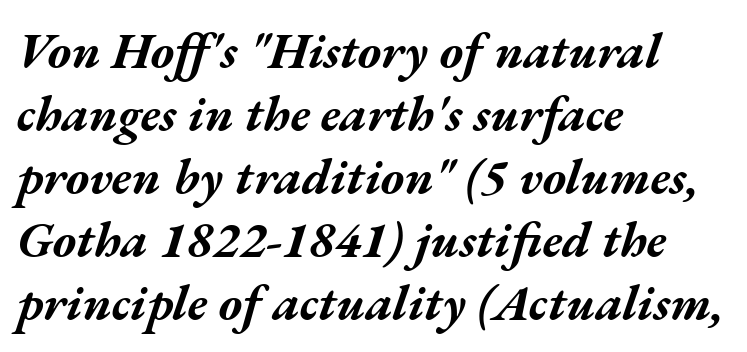
The image shows 50 px bold, wide type, italic (leaning right); set left-aligned, normal line spacing (1.26x), normal letter spacing, not underlined; medium stroke contrast and a medium x-height.
